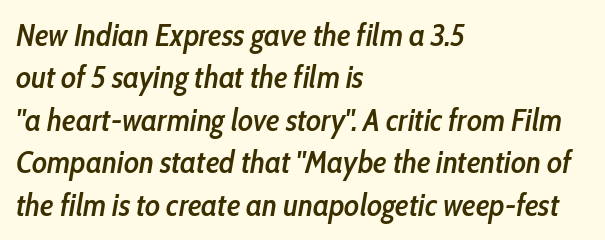
The image shows 31 px semibold, condensed type, italic (leaning right); set left-aligned, normal line spacing (1.37x), normal letter spacing, not underlined; low stroke contrast and a medium x-height.
